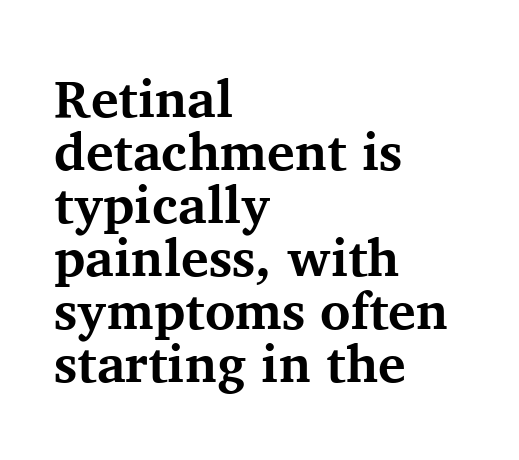
The face used here is proportionally spaced, like ordinary book or web type. Italic: no, the glyphs are upright roman. Note: serifs present on the glyphs. No extra tracking has been applied to these lines. You'd pick this weight for a headline — it's a proper bold. Leading: reduced.
